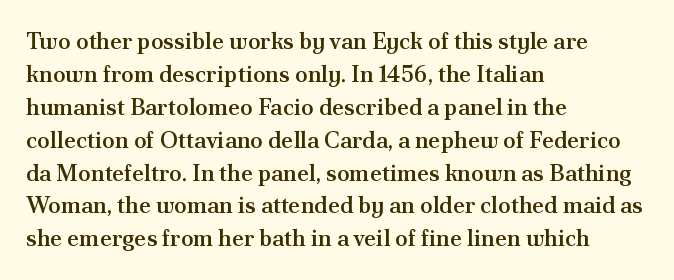
The image shows 23 px text type, upright; set left-aligned, normal line spacing (1.43x), normal letter spacing, not underlined.
